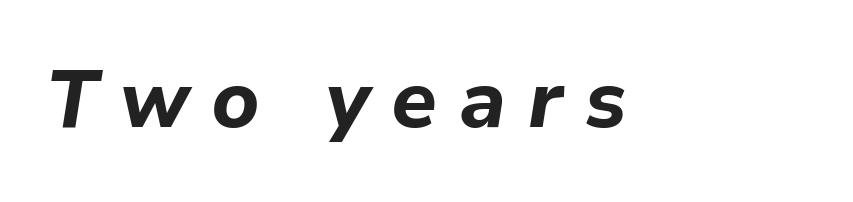
The image shows 80 px bold type, italic (leaning right); set unusually wide letter spacing (+0.27 em), not underlined; low stroke contrast and a medium x-height.
